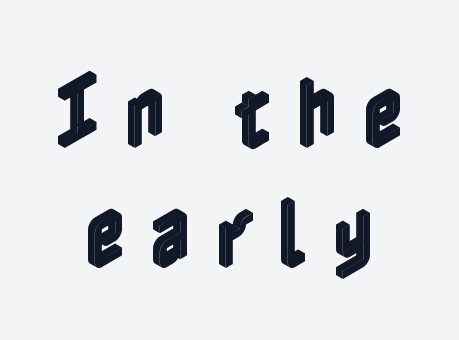
The image shows 79 px condensed type, upright; set centered, normal line spacing (1.52x), unusually wide letter spacing (+0.31 em), not underlined; a medium x-height.
